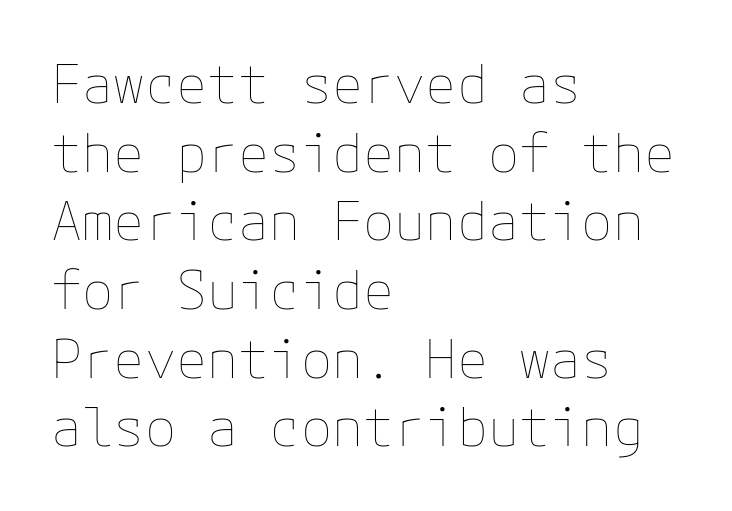
The image shows 52 px thin type, upright; set left-aligned, normal line spacing (1.32x), normal letter spacing, not underlined; low stroke contrast and a medium x-height.
